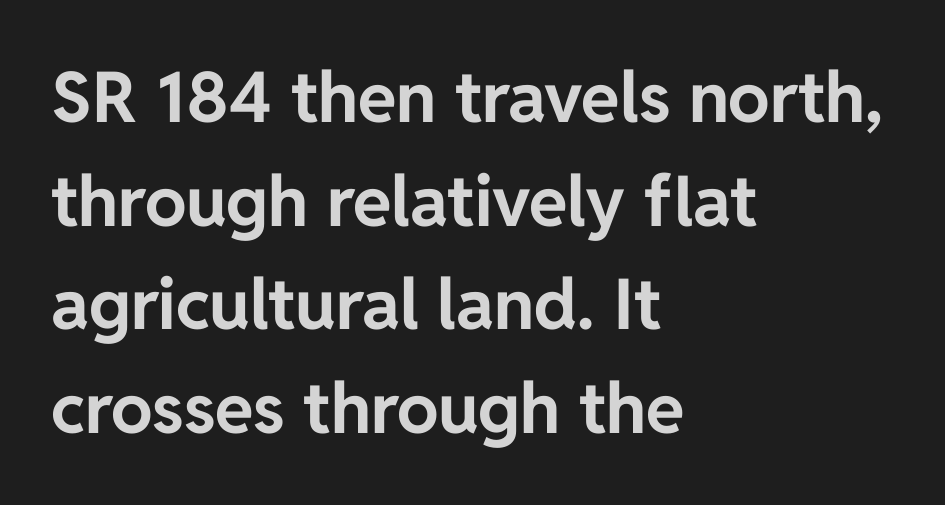
{"serif": "no", "italic": "no", "bold": "yes", "weight": "bold", "width": "normal", "stroke_contrast": "low", "x_height": "medium", "monospaced": "no", "underline": "no", "align": "left", "line_spacing": "normal", "line_spacing_ratio": 1.48, "letter_spacing": "normal", "letter_spacing_em": 0.0, "glyph_px": 70}
